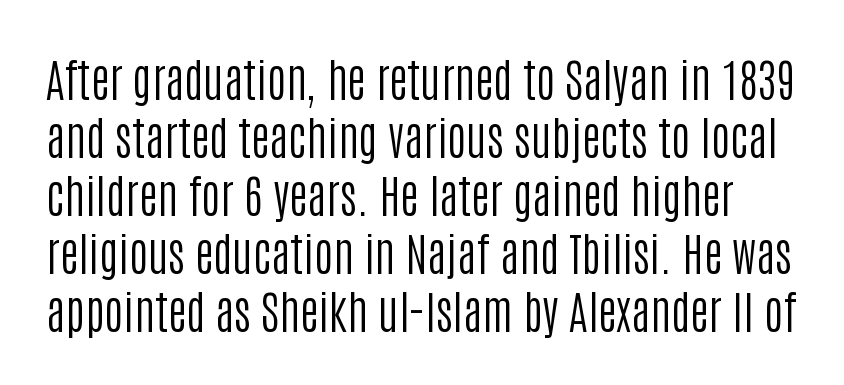
The image shows 46 px regular-weight, condensed sans-serif type, upright; set normal line spacing (1.26x), normal letter spacing, not underlined; low stroke contrast and a large x-height.
